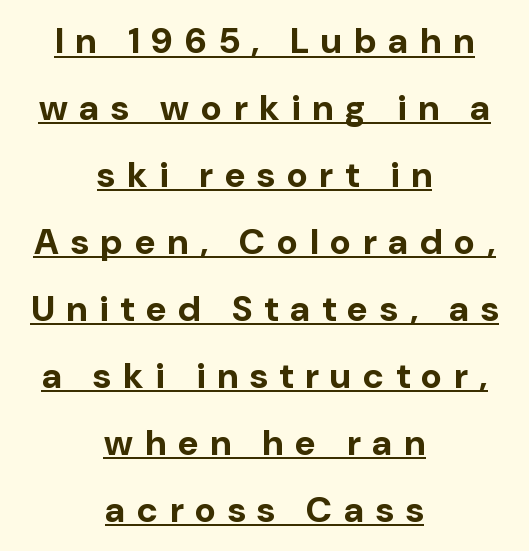
The image shows 36 px bold sans-serif type, upright; set centered, line spacing 1.86x, unusually wide letter spacing (+0.33 em), underlined; low stroke contrast and a medium x-height.
